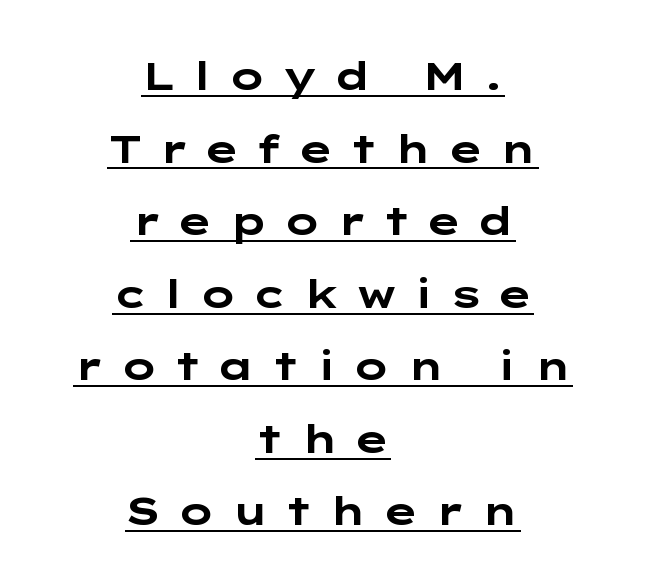
Q: Is the text bold? A: Yes.
Q: Is the text italic (slanted)? A: No, it is upright.
Q: Is the typeface a serif or a sans-serif typeface? A: Sans-serif.
Q: Is the text underlined? A: Yes.
Q: How is the paragraph aligned? A: Centered.
Q: Is the spacing between letters normal or unusually wide? A: Unusually wide.
Q: Width (condensed, normal, or wide)? A: Wide.
Q: Stroke contrast? A: Low.
Q: x-height? A: Medium.
